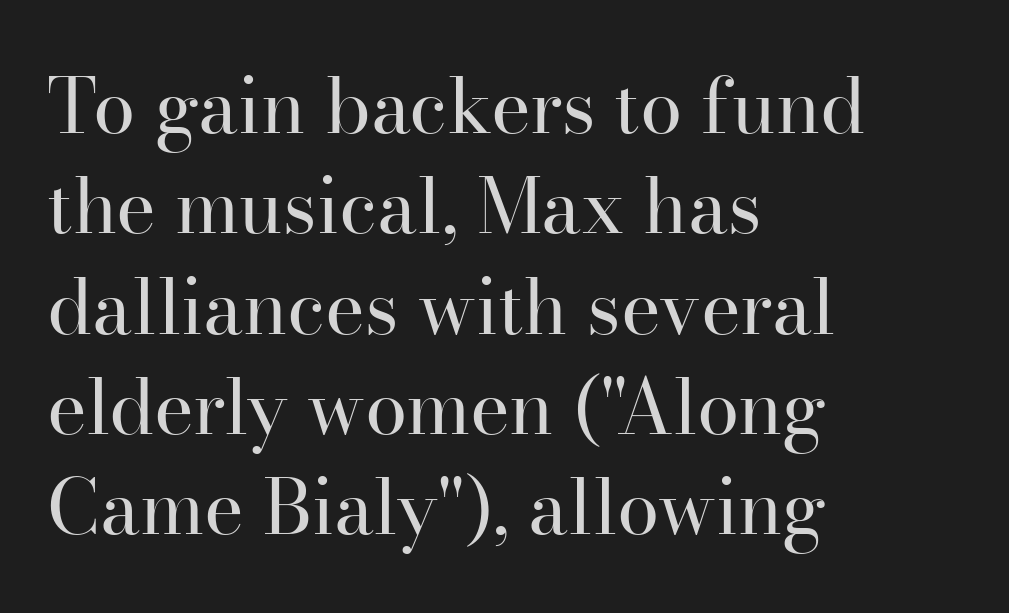
{"serif": "yes", "italic": "no", "bold": "no", "weight": "regular", "width": "normal", "stroke_contrast": "high", "x_height": "small", "monospaced": "no", "underline": "no", "align": "left", "line_spacing": "normal", "line_spacing_ratio": 1.32, "letter_spacing": "normal", "letter_spacing_em": 0.0, "glyph_px": 76}
